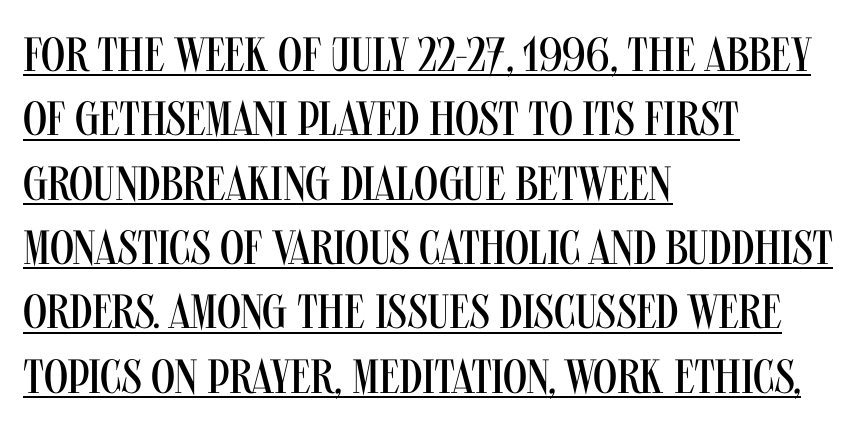
{"serif": "no", "italic": "no", "bold": "no", "weight": "regular", "width": "condensed", "stroke_contrast": "medium", "x_height": "large", "monospaced": "no", "underline": "yes", "align": "left", "line_spacing": "normal", "line_spacing_ratio": 1.34, "letter_spacing": "normal", "letter_spacing_em": 0.0, "glyph_px": 48}
